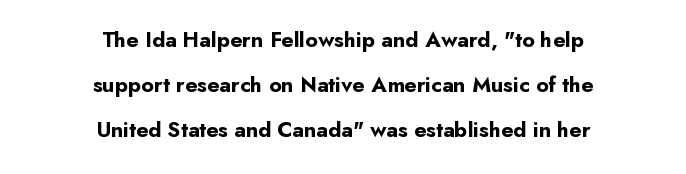
Q: Is the text bold? A: Yes.
Q: Is the text italic (slanted)? A: No, it is upright.
Q: Is the text underlined? A: No.
Q: How is the paragraph aligned? A: Centered.
Q: Is the spacing between letters normal or unusually wide? A: Normal.
Q: Is the spacing between lines tight, normal or loose? A: Loose.
